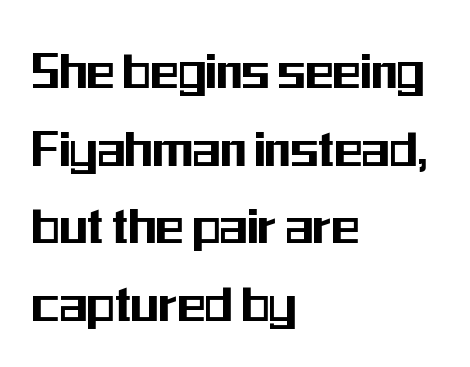
Q: Is the text italic (slanted)? A: No, it is upright.
Q: Is the typeface a serif or a sans-serif typeface? A: Sans-serif.
Q: Is the text underlined? A: No.
Q: How is the paragraph aligned? A: Left-aligned.
Q: Is the spacing between letters normal or unusually wide? A: Normal.
Q: Is the spacing between lines tight, normal or loose? A: Normal.
Q: Width (condensed, normal, or wide)? A: Condensed.
Q: Stroke contrast? A: Medium.
Q: x-height? A: Medium.
Q: Monospaced? A: No.
